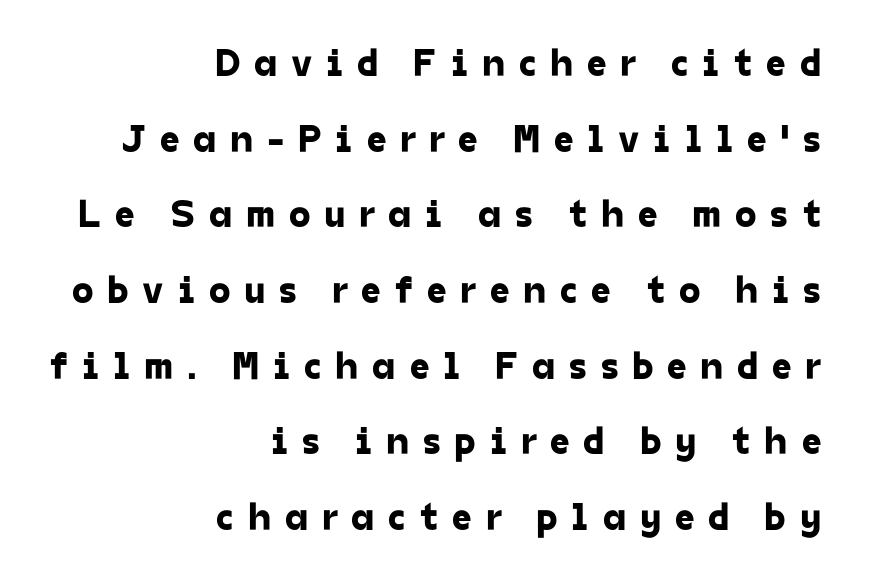
Q: Is the typeface a serif or a sans-serif typeface? A: Sans-serif.
Q: Is the text underlined? A: No.
Q: How is the paragraph aligned? A: Right-aligned.
Q: Is the spacing between letters normal or unusually wide? A: Unusually wide.
Q: Is the spacing between lines tight, normal or loose? A: Loose.
Q: Width (condensed, normal, or wide)? A: Normal.
Q: Stroke contrast? A: Low.
Q: x-height? A: Medium.
Q: Monospaced? A: No.
